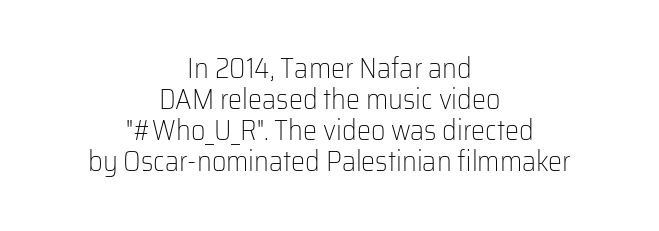
The image shows 28 px light sans-serif type, upright; set centered, tight line spacing (1.11x), normal letter spacing, not underlined; low stroke contrast and a medium x-height.
